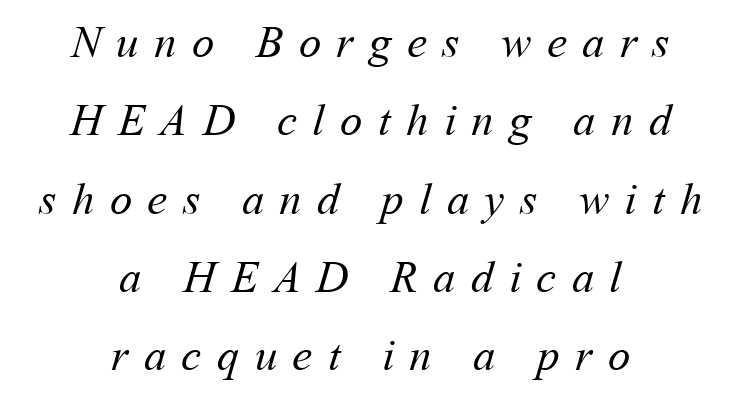
The image shows 45 px regular-weight type; set centered, line spacing 1.74x, unusually wide letter spacing (+0.34 em), not underlined; medium stroke contrast and a medium x-height.
